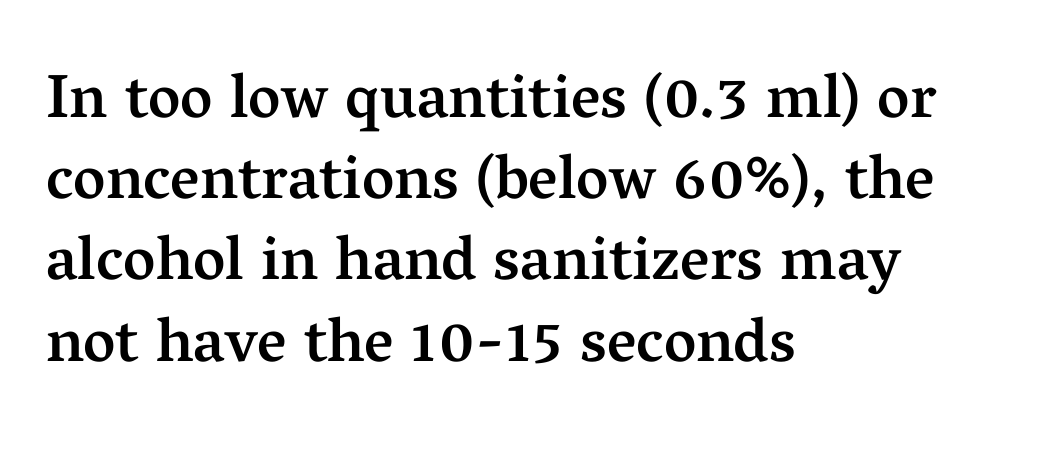
The image shows 62 px semibold serif type, upright; set left-aligned, normal line spacing (1.31x), normal letter spacing, not underlined; medium stroke contrast and a medium x-height.
